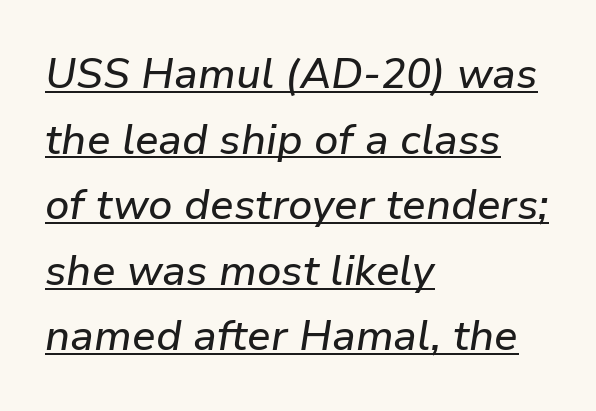
{"italic": "yes", "lean": "right", "slant_degrees": 9, "width": "normal", "stroke_contrast": "low", "x_height": "medium", "monospaced": "no", "underline": "yes", "align": "left", "line_spacing": "normal", "line_spacing_ratio": 1.56, "letter_spacing": "normal", "letter_spacing_em": 0.0, "glyph_px": 42}
